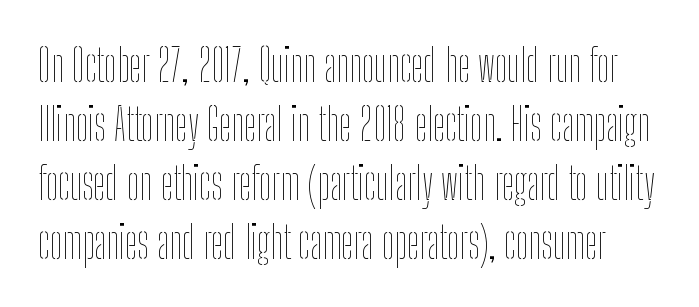
Q: Is the text bold? A: No.
Q: Is the text italic (slanted)? A: No, it is upright.
Q: Is the text underlined? A: No.
Q: Is the spacing between letters normal or unusually wide? A: Normal.
Q: Is the spacing between lines tight, normal or loose? A: Normal.
Q: Width (condensed, normal, or wide)? A: Condensed.
Q: Stroke contrast? A: Low.
Q: x-height? A: Medium.
Q: Monospaced? A: No.
